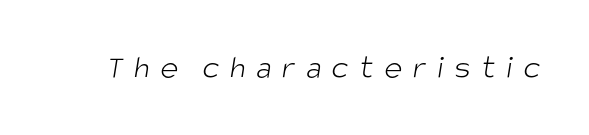
Q: Is the text bold? A: No.
Q: Is the typeface a serif or a sans-serif typeface? A: Sans-serif.
Q: Is the text underlined? A: No.
Q: Is the spacing between letters normal or unusually wide? A: Unusually wide.
Q: Width (condensed, normal, or wide)? A: Condensed.
Q: Stroke contrast? A: Low.
Q: x-height? A: Large.
Q: Monospaced? A: No.
